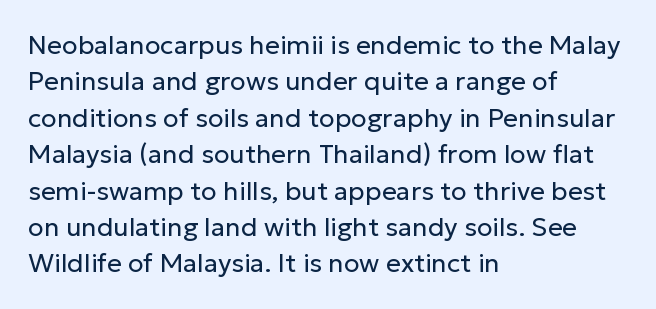
{"italic": "no", "bold": "no", "underline": "no", "align": "left", "line_spacing": "normal", "line_spacing_ratio": 1.4, "letter_spacing": "normal", "letter_spacing_em": 0.0, "glyph_px": 26}
